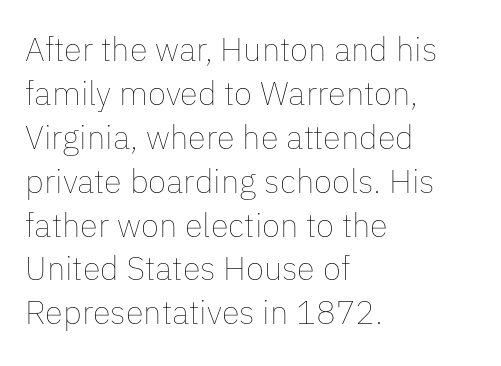
Q: Is the text bold? A: No.
Q: Is the text italic (slanted)? A: No, it is upright.
Q: Is the text underlined? A: No.
Q: How is the paragraph aligned? A: Left-aligned.
Q: Is the spacing between letters normal or unusually wide? A: Normal.
Q: Is the spacing between lines tight, normal or loose? A: Normal.
Q: Width (condensed, normal, or wide)? A: Normal.
Q: Stroke contrast? A: Low.
Q: x-height? A: Medium.
Q: Monospaced? A: No.
